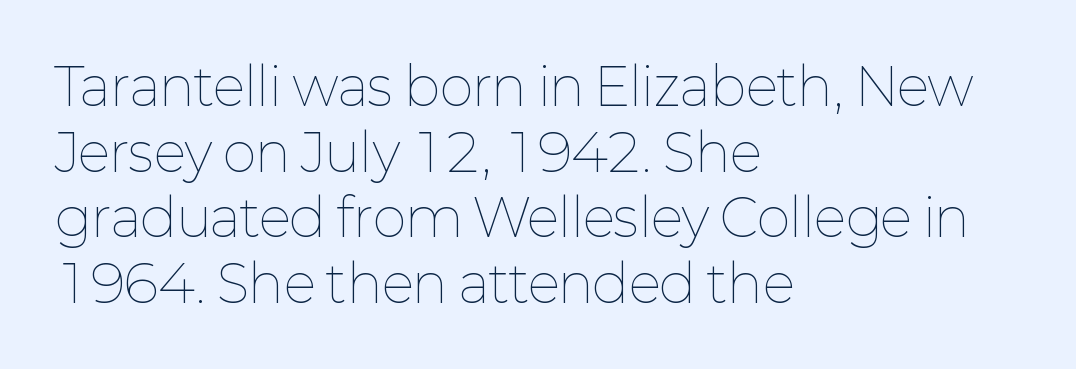
Quick note: underline off. The letters advance in unequal steps, a hallmark of proportional type. Rows of type keep a routine distance in the vertical direction. No italicization has been applied; the sample stays upright. A student would call this left alignment; a typographer would say flush left, rag right.
